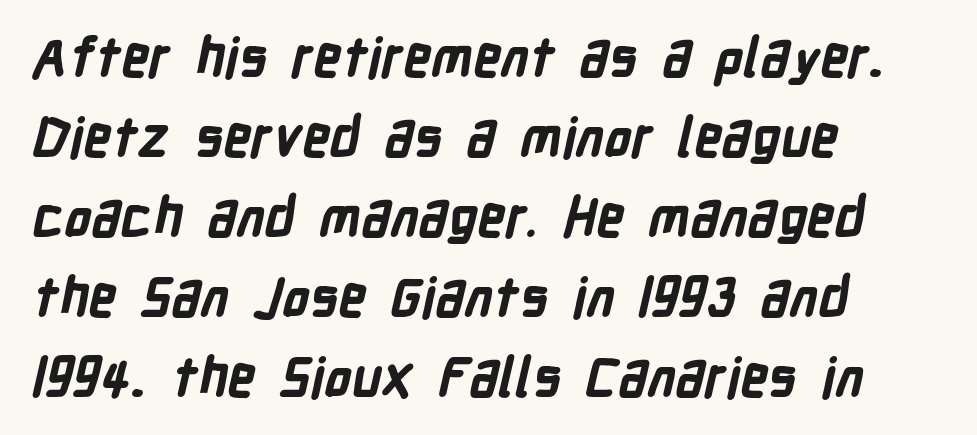
You'd pick this weight for a headline — it's a proper bold. If you measured baseline to baseline, you'd find a middling distance. The area under the type is left untouched. This sample is left-justified, so line endings fall wherever the words run out.
